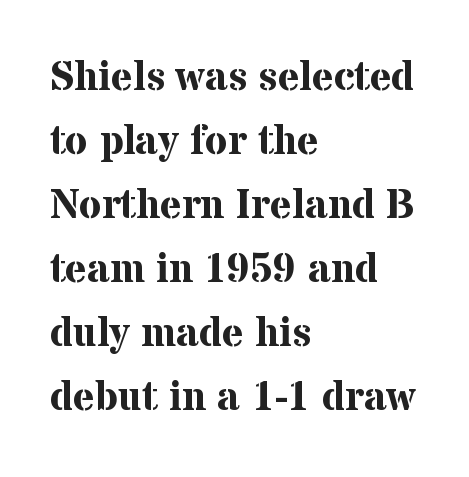
Q: Is the text bold? A: Yes.
Q: Is the text italic (slanted)? A: No, it is upright.
Q: Is the typeface a serif or a sans-serif typeface? A: Serif.
Q: Is the text underlined? A: No.
Q: How is the paragraph aligned? A: Left-aligned.
Q: Is the spacing between letters normal or unusually wide? A: Normal.
Q: Is the spacing between lines tight, normal or loose? A: Normal.
Q: Width (condensed, normal, or wide)? A: Normal.
Q: Stroke contrast? A: Medium.
Q: x-height? A: Medium.
Q: Monospaced? A: No.
